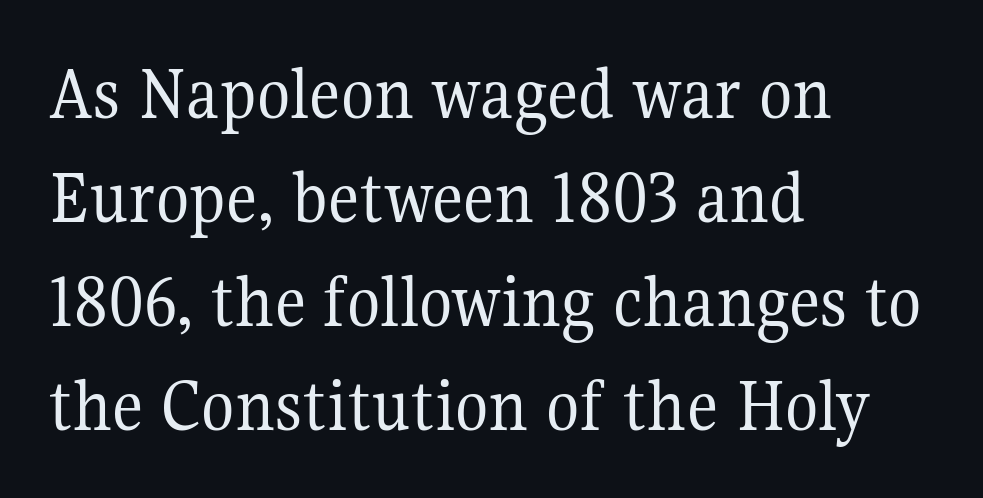
The image shows 77 px regular-weight serif type, upright; set left-aligned, normal line spacing (1.35x), normal letter spacing, not underlined; medium stroke contrast and a medium x-height.
